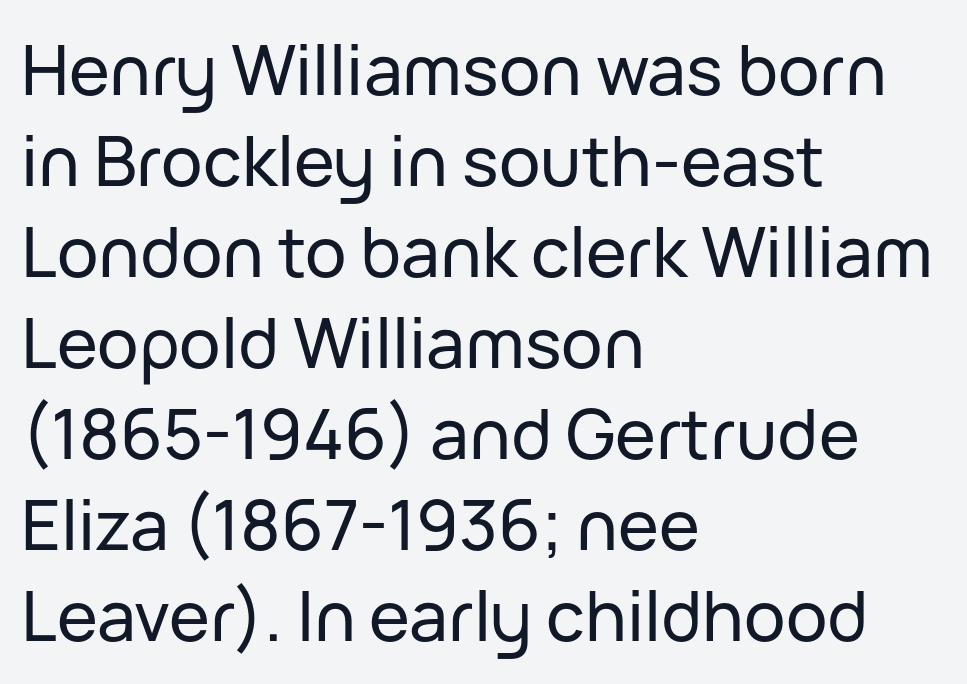
Q: Is the text italic (slanted)? A: No, it is upright.
Q: Is the typeface a serif or a sans-serif typeface? A: Sans-serif.
Q: Is the text underlined? A: No.
Q: How is the paragraph aligned? A: Left-aligned.
Q: Is the spacing between letters normal or unusually wide? A: Normal.
Q: Is the spacing between lines tight, normal or loose? A: Normal.
Q: Width (condensed, normal, or wide)? A: Normal.
Q: Stroke contrast? A: Low.
Q: x-height? A: Medium.
Q: Monospaced? A: No.
